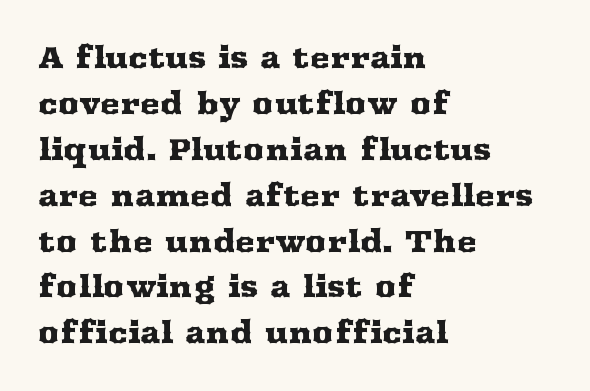
Spacing verdict: proportional, widths tailored to each character. The gaps between neighbouring characters are ordinary and unremarkable. Unlike italic type, these characters show no tilt at all. A student would call this left alignment; a typographer would say flush left, rag right.
